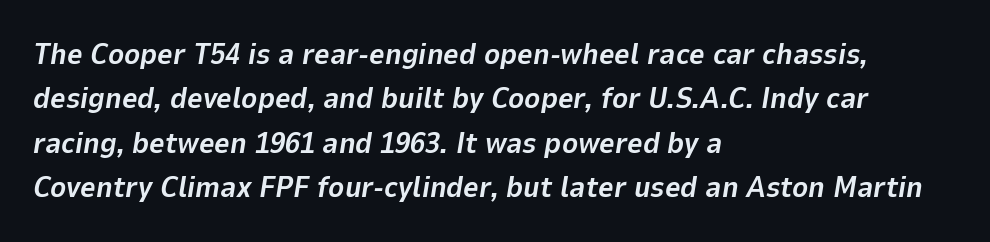
The image shows 30 px bold type, italic (leaning right); set left-aligned, normal line spacing (1.48x), normal letter spacing, not underlined; low stroke contrast and a medium x-height.
